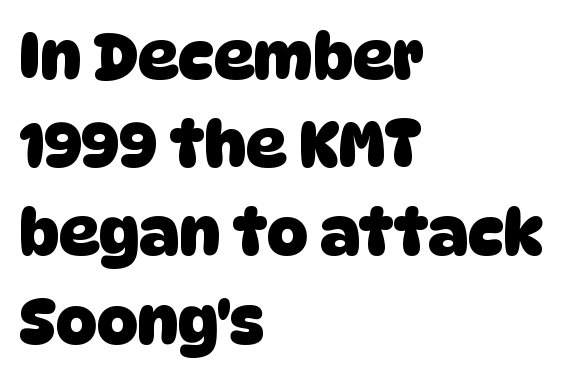
Vertical spacing — default. The rendering uses natural spacing where letterforms have individual widths. The foot of each line stays bare and open. If you drew a ruler down the left edge, every line would touch it.
